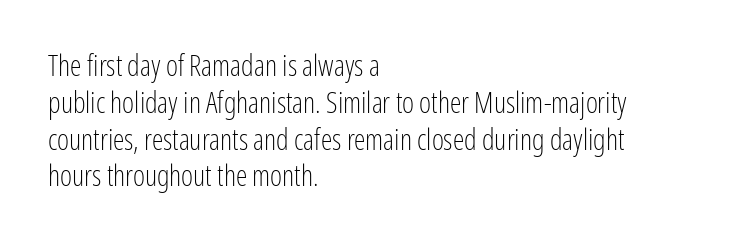
Q: Is the text bold? A: No.
Q: Is the text italic (slanted)? A: No, it is upright.
Q: Is the typeface a serif or a sans-serif typeface? A: Sans-serif.
Q: Is the text underlined? A: No.
Q: How is the paragraph aligned? A: Left-aligned.
Q: Is the spacing between letters normal or unusually wide? A: Normal.
Q: Is the spacing between lines tight, normal or loose? A: Normal.
Q: Width (condensed, normal, or wide)? A: Condensed.
Q: Stroke contrast? A: Low.
Q: x-height? A: Medium.
Q: Monospaced? A: No.
